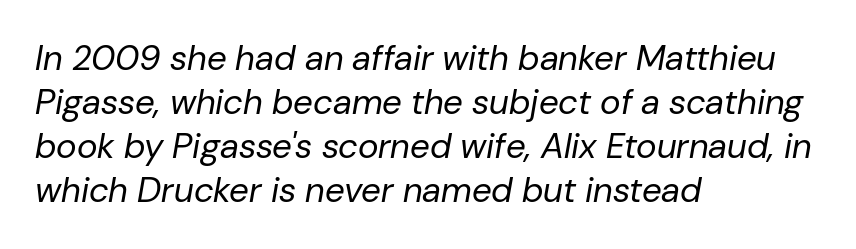
The image shows 35 px regular-weight type, italic (leaning right); set left-aligned, normal line spacing (1.26x), normal letter spacing, not underlined; low stroke contrast and a medium x-height.
